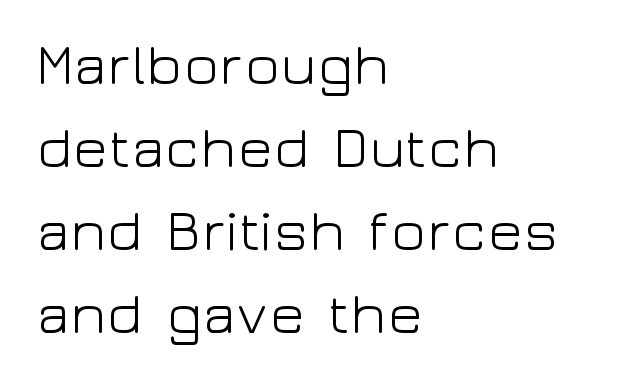
Q: Is the text bold? A: No.
Q: Is the text italic (slanted)? A: No, it is upright.
Q: Is the typeface a serif or a sans-serif typeface? A: Sans-serif.
Q: Is the text underlined? A: No.
Q: How is the paragraph aligned? A: Left-aligned.
Q: Is the spacing between letters normal or unusually wide? A: Normal.
Q: Is the spacing between lines tight, normal or loose? A: Normal.
Q: Width (condensed, normal, or wide)? A: Wide.
Q: Stroke contrast? A: Low.
Q: x-height? A: Medium.
Q: Monospaced? A: No.
